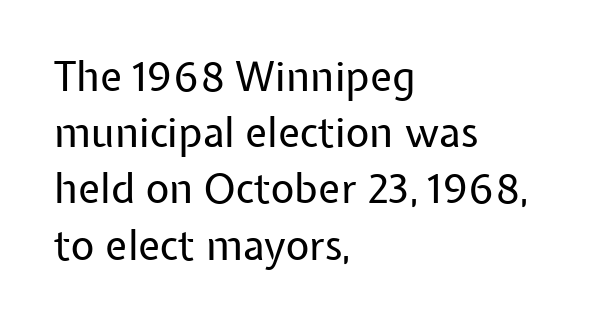
Q: Is the text bold? A: No.
Q: Is the text italic (slanted)? A: No, it is upright.
Q: Is the typeface a serif or a sans-serif typeface? A: Sans-serif.
Q: Is the text underlined? A: No.
Q: How is the paragraph aligned? A: Left-aligned.
Q: Is the spacing between letters normal or unusually wide? A: Normal.
Q: Is the spacing between lines tight, normal or loose? A: Normal.
Q: Width (condensed, normal, or wide)? A: Normal.
Q: Stroke contrast? A: Low.
Q: x-height? A: Medium.
Q: Monospaced? A: No.
